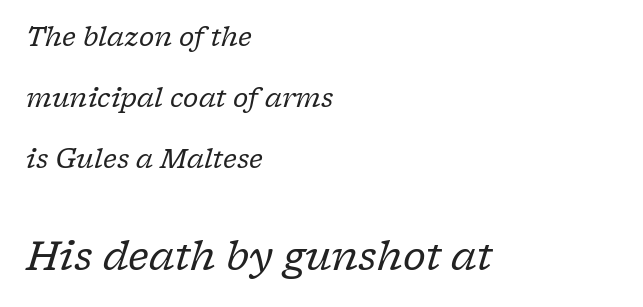
{"serif": "yes", "italic": "yes", "lean": "right", "slant_degrees": 17, "bold": "no", "weight": "regular", "width": "normal", "stroke_contrast": "low", "x_height": "medium", "monospaced": "no", "underline": "no", "align": "left", "line_spacing": "loose", "line_spacing_ratio": 2.35, "letter_spacing": "normal", "letter_spacing_em": 0.0, "larger_block": "second", "size_ratio": 1.5, "glyph_px": 39}
